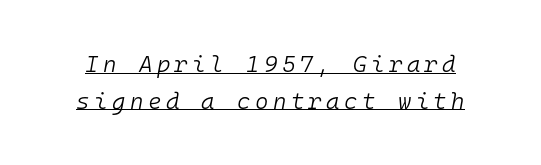
The sample's only ornament is a line tracing under the words. Stems here are at most as thick as an everyday book face. Rendered with sloped, italic letterforms. Reading down the column, the eye jumps a familiar distance to each next line.
